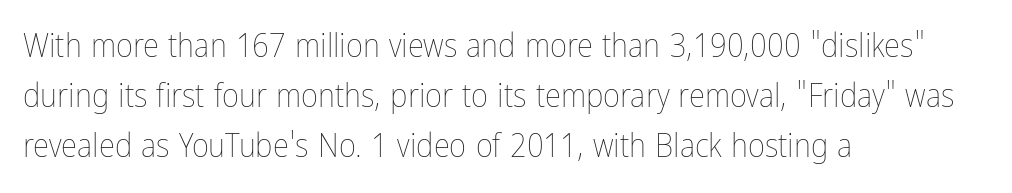
Nope, not italic — everything's standing straight. The passage shown is not bold in any degree. Summary of vertical rhythm: regular, with standard interline spacing. Compared with typical body copy, the letter spacing here is the same. The strip under each line holds only bare page. Layout note: lines flush left.
